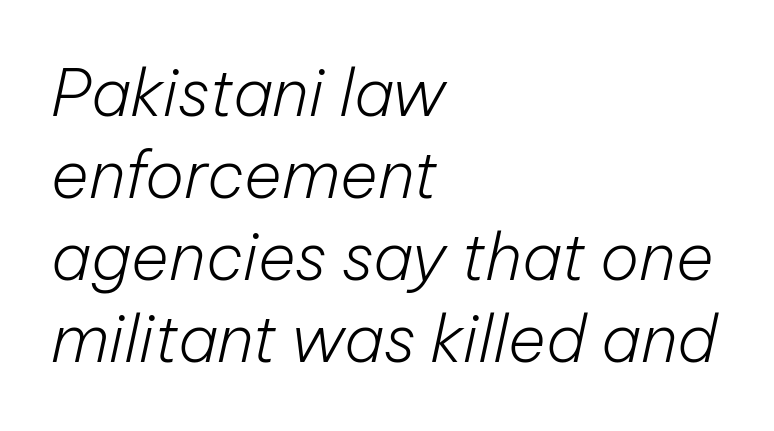
Q: Is the text bold? A: No.
Q: Is the text italic (slanted)? A: Yes, it leans right by about 12 degrees.
Q: Is the text underlined? A: No.
Q: How is the paragraph aligned? A: Left-aligned.
Q: Is the spacing between letters normal or unusually wide? A: Normal.
Q: Is the spacing between lines tight, normal or loose? A: Normal.
Q: Width (condensed, normal, or wide)? A: Normal.
Q: Stroke contrast? A: Low.
Q: x-height? A: Medium.
Q: Monospaced? A: No.
